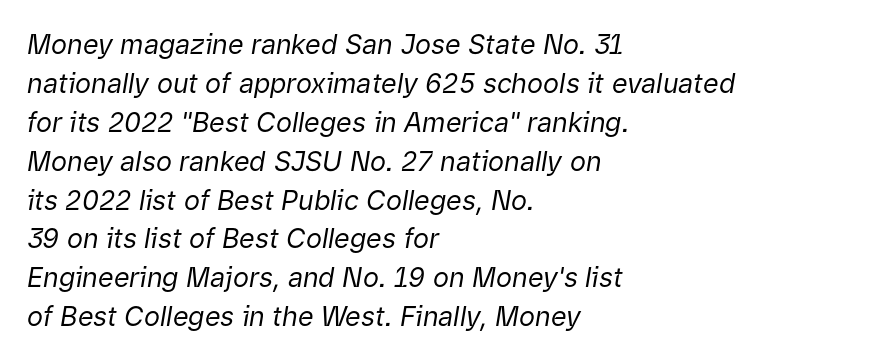
Q: Is the text bold? A: No.
Q: Is the text italic (slanted)? A: Yes, it leans right by about 9 degrees.
Q: Is the text underlined? A: No.
Q: How is the paragraph aligned? A: Left-aligned.
Q: Is the spacing between letters normal or unusually wide? A: Normal.
Q: Is the spacing between lines tight, normal or loose? A: Normal.
